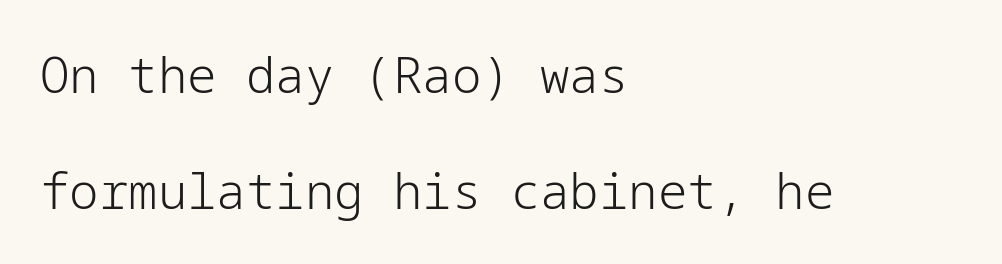
{"serif": "no", "italic": "no", "bold": "no", "weight": "light", "width": "normal", "stroke_contrast": "low", "x_height": "medium", "underline": "no", "align": "left", "line_spacing": "loose", "line_spacing_ratio": 2.36, "letter_spacing": "normal", "letter_spacing_em": 0.0, "glyph_px": 49}
